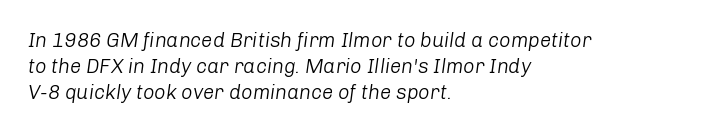
The image shows 20 px text type, italic (leaning right); set left-aligned, normal line spacing (1.3x), normal letter spacing, not underlined.
